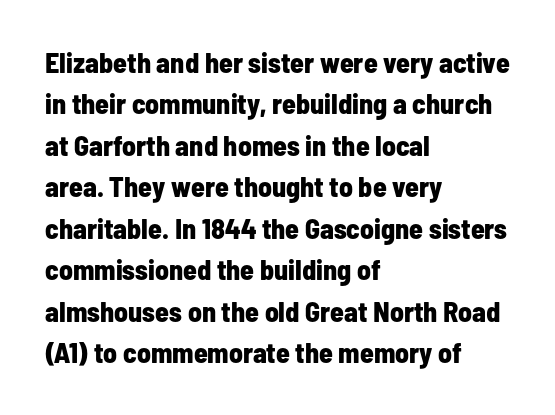
The typeface chosen for these lines omits serifs. The designer left line spacing at the default. The paragraph shown leans on its left margin. Every stem runs plumb, perpendicular to the baseline. The rendering uses natural spacing where letterforms have individual widths.
